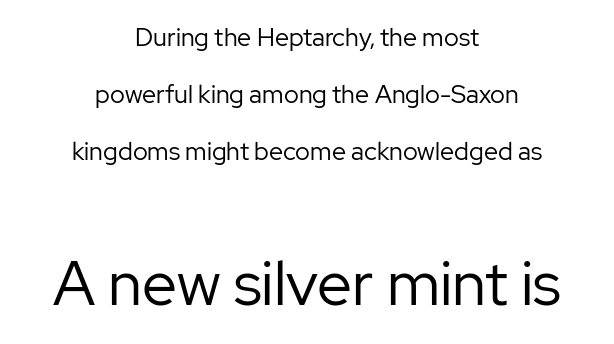
The image shows 62 px regular-weight sans-serif type, upright; set centered, loose line spacing (2.28x), normal letter spacing, not underlined; the second (bottom) block is 2.48x larger; low stroke contrast and a medium x-height.
